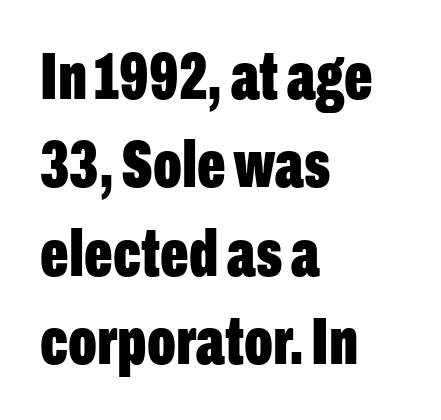
The strip under each line holds only bare page. Plenty of ink on the page — the face is bold. Horizontally, the lines are justified to the leading edge only. Successive baselines arrive at the customary interval. What kind of face is this? One without serifs — a sans.
